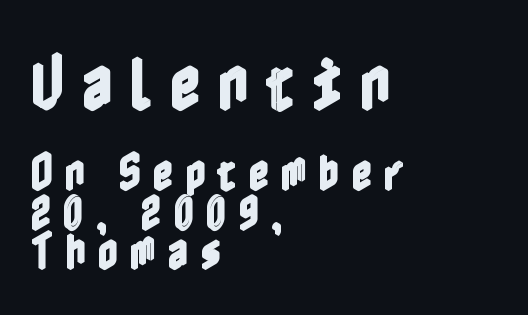
{"italic": "no", "width": "condensed", "x_height": "medium", "underline": "no", "align": "left", "line_spacing": "tight", "line_spacing_ratio": 0.96, "letter_spacing": "wide", "letter_spacing_em": 0.27, "larger_block": "first", "size_ratio": 1.49, "glyph_px": 61}
